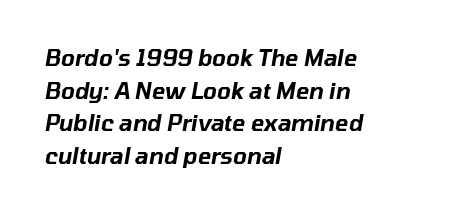
The image shows 22 px text type, italic (leaning right); set left-aligned, normal line spacing (1.48x), normal letter spacing, not underlined.
